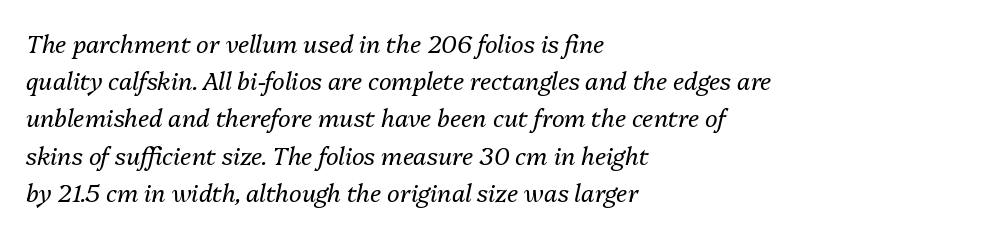
{"italic": "yes", "lean": "right", "slant_degrees": 13, "bold": "no", "underline": "no", "align": "left", "line_spacing": "normal", "line_spacing_ratio": 1.55, "letter_spacing": "normal", "letter_spacing_em": 0.0, "glyph_px": 24}
